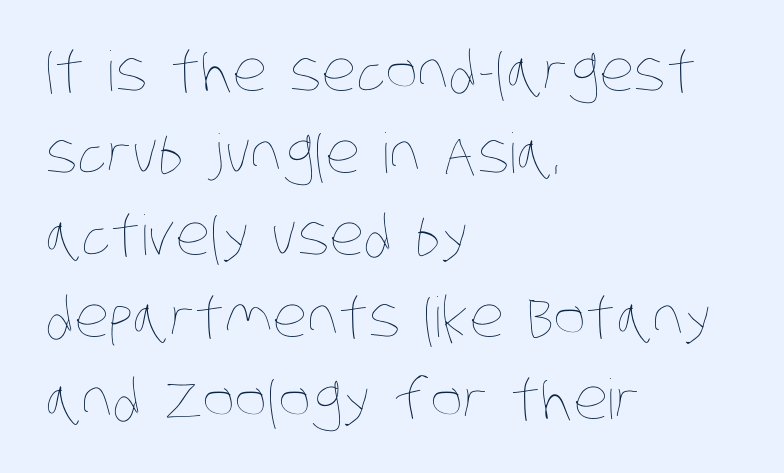
Q: Is the text bold? A: No.
Q: Is the text underlined? A: No.
Q: How is the paragraph aligned? A: Left-aligned.
Q: Is the spacing between letters normal or unusually wide? A: Normal.
Q: Is the spacing between lines tight, normal or loose? A: Normal.
Q: Width (condensed, normal, or wide)? A: Condensed.
Q: Stroke contrast? A: Low.
Q: x-height? A: Large.
Q: Monospaced? A: No.
